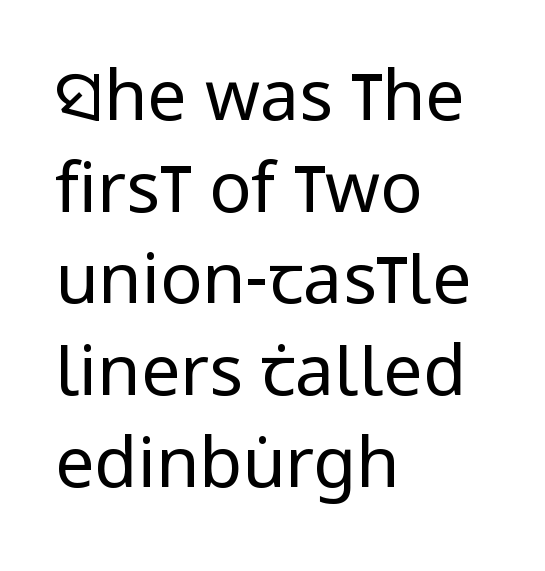
Q: Is the text bold? A: No.
Q: Is the text italic (slanted)? A: No, it is upright.
Q: Is the typeface a serif or a sans-serif typeface? A: Sans-serif.
Q: Is the text underlined? A: No.
Q: How is the paragraph aligned? A: Left-aligned.
Q: Is the spacing between letters normal or unusually wide? A: Normal.
Q: Is the spacing between lines tight, normal or loose? A: Normal.
Q: Width (condensed, normal, or wide)? A: Condensed.
Q: Stroke contrast? A: Low.
Q: x-height? A: Large.
Q: Monospaced? A: No.
